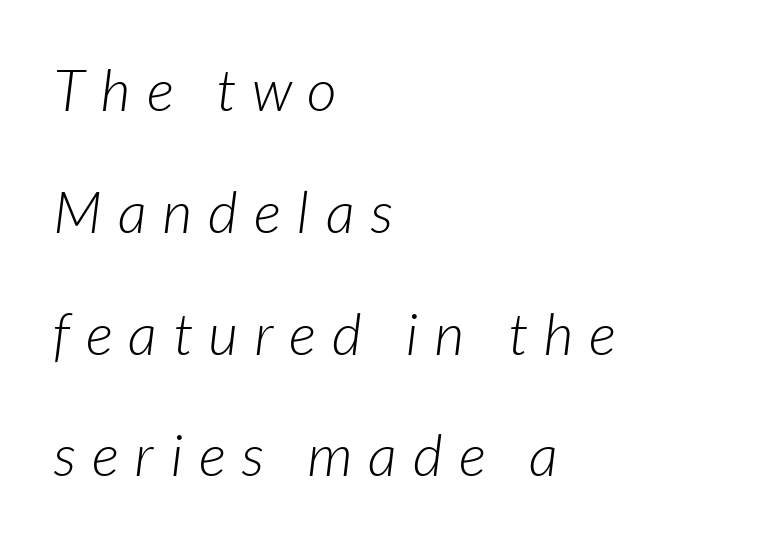
Q: Is the text bold? A: No.
Q: Is the text italic (slanted)? A: Yes, it leans right by about 7 degrees.
Q: Is the text underlined? A: No.
Q: How is the paragraph aligned? A: Left-aligned.
Q: Is the spacing between letters normal or unusually wide? A: Unusually wide.
Q: Is the spacing between lines tight, normal or loose? A: Loose.
Q: Width (condensed, normal, or wide)? A: Normal.
Q: Stroke contrast? A: Low.
Q: x-height? A: Medium.
Q: Monospaced? A: No.
